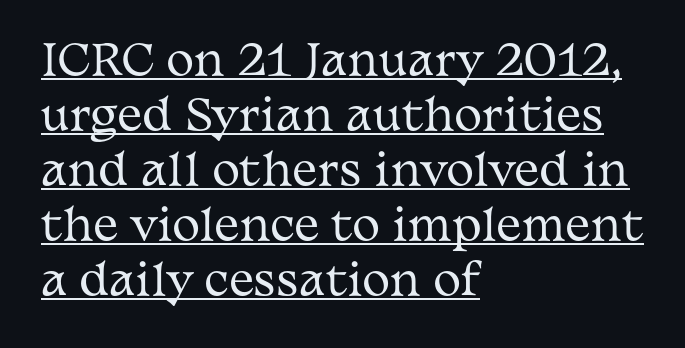
The image shows 42 px regular-weight, wide serif type, upright; set left-aligned, normal line spacing (1.31x), normal letter spacing, underlined; medium stroke contrast and a medium x-height.
